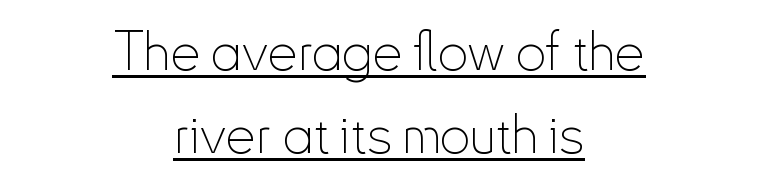
The image shows 53 px thin, condensed sans-serif type, upright; set centered, normal line spacing (1.56x), normal letter spacing, underlined; low stroke contrast and a small x-height.
